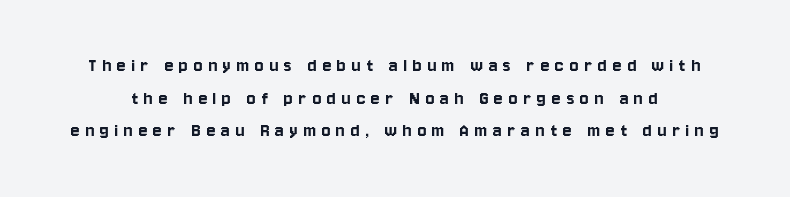
Q: Is the text italic (slanted)? A: No, it is upright.
Q: Is the text underlined? A: No.
Q: Is the spacing between letters normal or unusually wide? A: Unusually wide.
Q: Is the spacing between lines tight, normal or loose? A: Normal.
